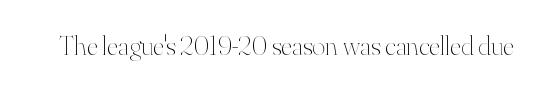
{"italic": "no", "bold": "no", "weight": "thin", "width": "normal", "stroke_contrast": "high", "x_height": "small", "monospaced": "no", "underline": "no", "letter_spacing": "normal", "letter_spacing_em": 0.0, "glyph_px": 28}
